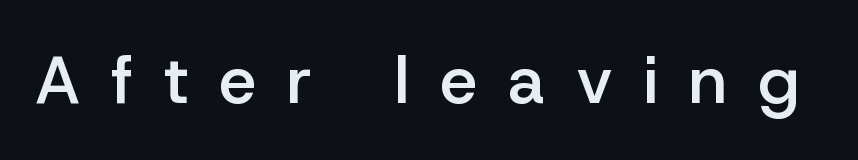
Q: Is the text bold? A: Semi-bold.
Q: Is the text italic (slanted)? A: No, it is upright.
Q: Is the typeface a serif or a sans-serif typeface? A: Sans-serif.
Q: Is the text underlined? A: No.
Q: Is the spacing between letters normal or unusually wide? A: Unusually wide.
Q: Width (condensed, normal, or wide)? A: Normal.
Q: Stroke contrast? A: Low.
Q: x-height? A: Medium.
Q: Monospaced? A: No.
